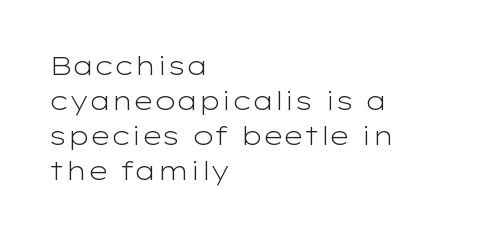
{"italic": "no", "bold": "no", "underline": "no", "align": "left", "line_spacing": "normal", "line_spacing_ratio": 1.34, "letter_spacing": "normal", "letter_spacing_em": 0.0, "glyph_px": 26}
